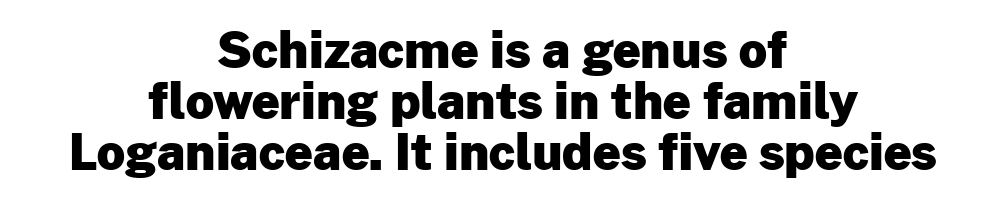
Q: Is the text bold? A: Yes.
Q: Is the text italic (slanted)? A: No, it is upright.
Q: Is the typeface a serif or a sans-serif typeface? A: Sans-serif.
Q: Is the text underlined? A: No.
Q: How is the paragraph aligned? A: Centered.
Q: Is the spacing between letters normal or unusually wide? A: Normal.
Q: Is the spacing between lines tight, normal or loose? A: Tight.
Q: Width (condensed, normal, or wide)? A: Normal.
Q: Stroke contrast? A: Low.
Q: x-height? A: Medium.
Q: Monospaced? A: No.
